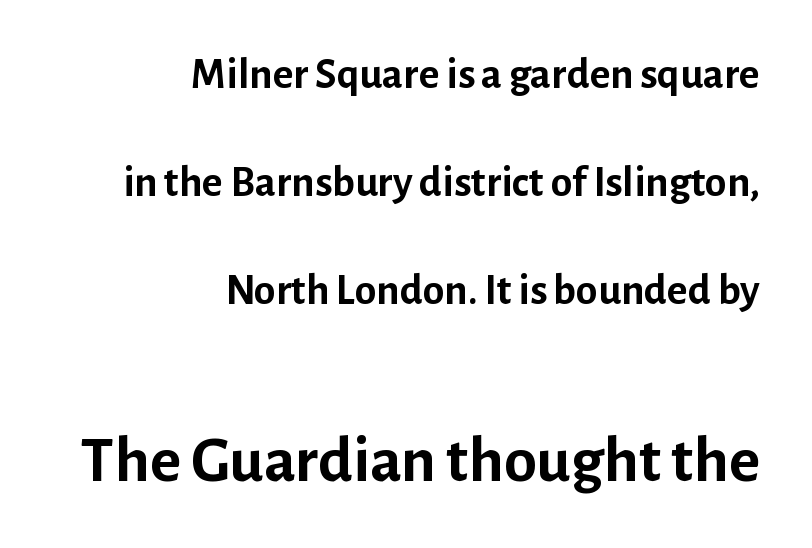
Q: Is the text bold? A: Yes.
Q: Is the text italic (slanted)? A: No, it is upright.
Q: Is the typeface a serif or a sans-serif typeface? A: Sans-serif.
Q: Is the text underlined? A: No.
Q: How is the paragraph aligned? A: Right-aligned.
Q: Is the spacing between letters normal or unusually wide? A: Normal.
Q: Is the spacing between lines tight, normal or loose? A: Loose.
Q: Which block of text is set in a larger size, the first (top) or the second (bottom)? A: The second (bottom) one.
Q: Width (condensed, normal, or wide)? A: Normal.
Q: Stroke contrast? A: Low.
Q: x-height? A: Medium.
Q: Monospaced? A: No.
